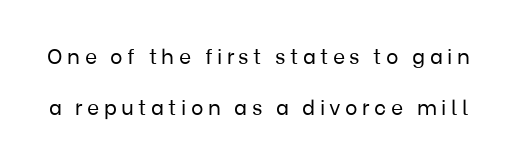
The horizontal fit of the characters is loose and conspicuously gappy. No heavy texture on the line: the type isn't bold. Style check: upright. This block would shrink considerably if given ordinary leading; it's expanded now.
